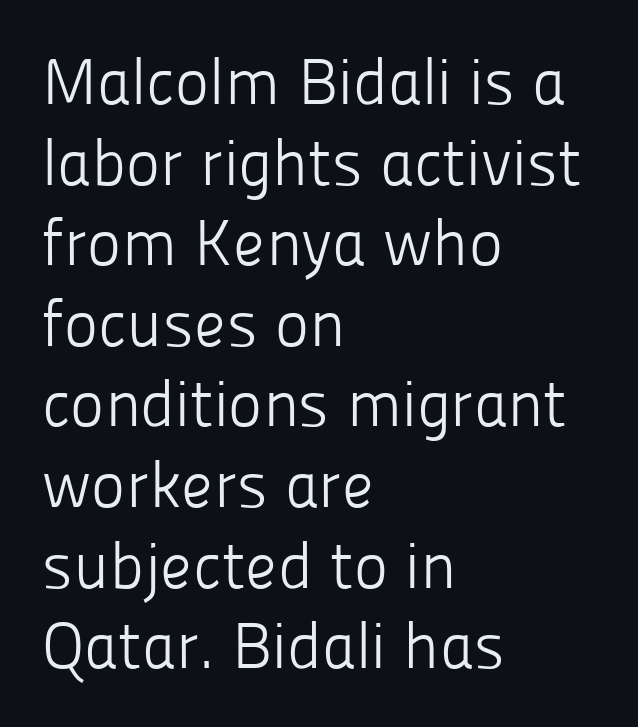
The image shows 65 px light sans-serif type, upright; set left-aligned, line spacing 1.24x, normal letter spacing, not underlined; low stroke contrast and a medium x-height.
